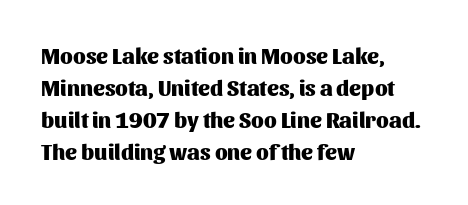
The image shows 22 px bold type, upright; set left-aligned, normal line spacing (1.45x), normal letter spacing, not underlined.
